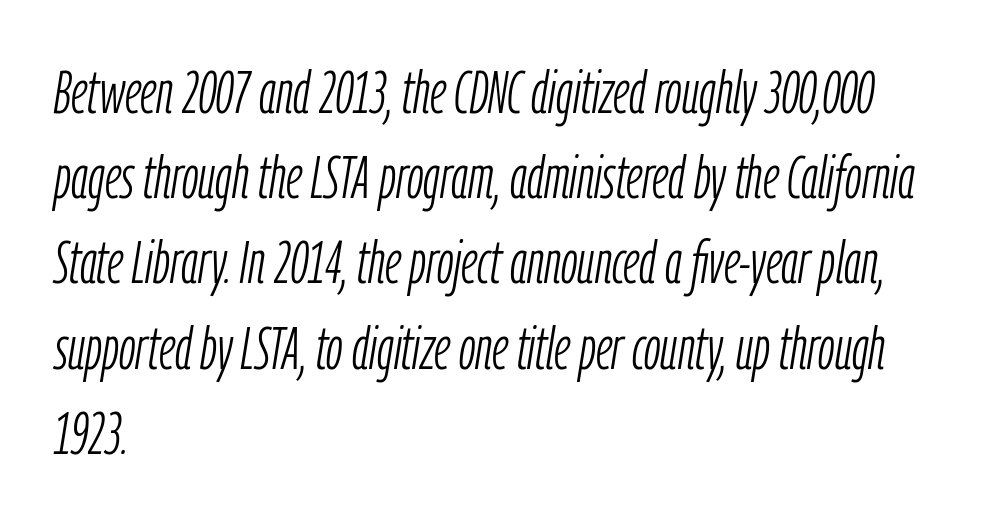
Q: Is the text bold? A: No.
Q: Is the text italic (slanted)? A: Yes, it leans right by about 9 degrees.
Q: Is the text underlined? A: No.
Q: How is the paragraph aligned? A: Left-aligned.
Q: Is the spacing between letters normal or unusually wide? A: Normal.
Q: Is the spacing between lines tight, normal or loose? A: Normal.
Q: Width (condensed, normal, or wide)? A: Condensed.
Q: Stroke contrast? A: Low.
Q: x-height? A: Medium.
Q: Monospaced? A: No.
